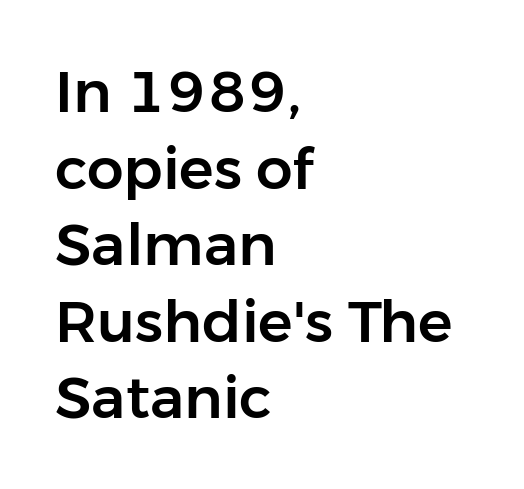
{"serif": "no", "italic": "no", "width": "normal", "stroke_contrast": "low", "x_height": "medium", "monospaced": "no", "underline": "no", "align": "left", "line_spacing": "normal", "line_spacing_ratio": 1.32, "letter_spacing": "normal", "letter_spacing_em": 0.0, "glyph_px": 58}
